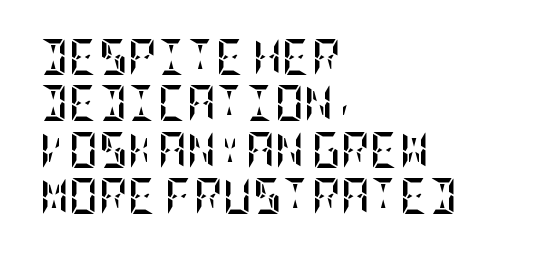
{"italic": "no", "bold": "yes", "weight": "semibold", "width": "condensed", "stroke_contrast": "low", "x_height": "large", "underline": "no", "align": "left", "line_spacing": "normal", "line_spacing_ratio": 1.29, "letter_spacing": "normal", "letter_spacing_em": 0.0, "glyph_px": 36}
